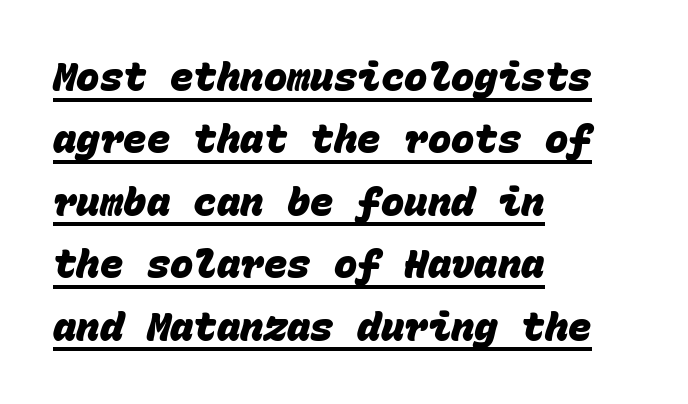
Q: Is the text bold? A: Yes.
Q: Is the typeface a serif or a sans-serif typeface? A: Sans-serif.
Q: Is the text underlined? A: Yes.
Q: How is the paragraph aligned? A: Left-aligned.
Q: Is the spacing between letters normal or unusually wide? A: Normal.
Q: Is the spacing between lines tight, normal or loose? A: Normal.
Q: Width (condensed, normal, or wide)? A: Normal.
Q: Stroke contrast? A: Low.
Q: x-height? A: Large.
Q: Monospaced? A: Yes.
